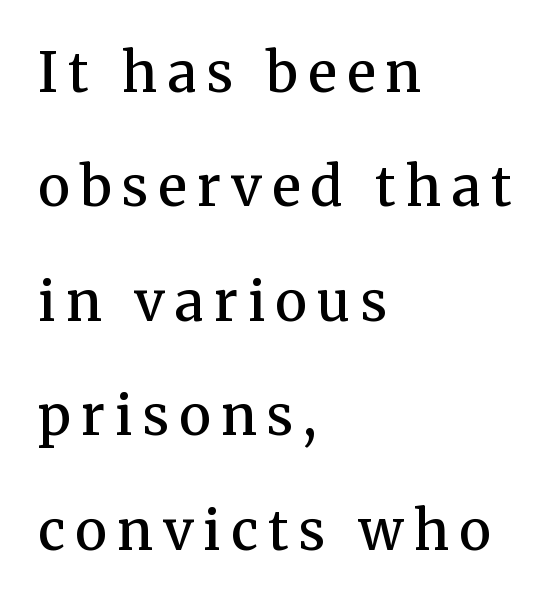
Q: Is the text bold? A: Semi-bold.
Q: Is the text italic (slanted)? A: No, it is upright.
Q: Is the typeface a serif or a sans-serif typeface? A: Serif.
Q: Is the text underlined? A: No.
Q: How is the paragraph aligned? A: Left-aligned.
Q: Is the spacing between lines tight, normal or loose? A: Loose.
Q: Width (condensed, normal, or wide)? A: Normal.
Q: Stroke contrast? A: Medium.
Q: x-height? A: Medium.
Q: Monospaced? A: No.
